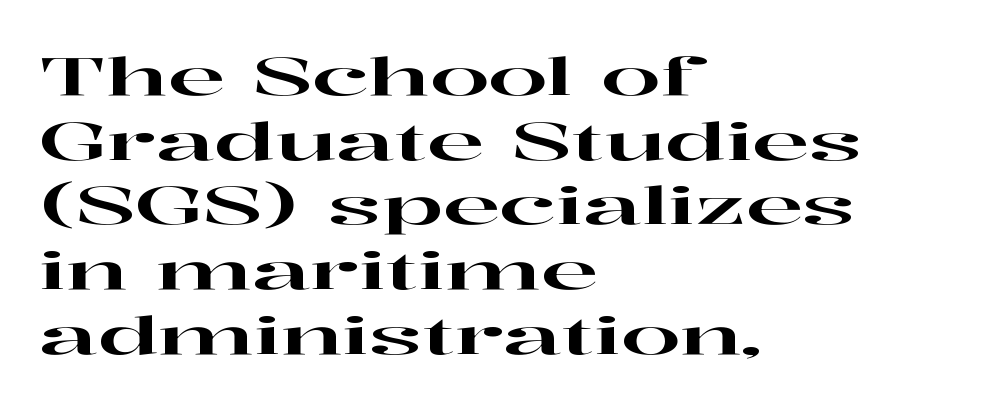
Q: Is the text italic (slanted)? A: No, it is upright.
Q: Is the typeface a serif or a sans-serif typeface? A: Serif.
Q: Is the text underlined? A: No.
Q: How is the paragraph aligned? A: Left-aligned.
Q: Is the spacing between letters normal or unusually wide? A: Normal.
Q: Width (condensed, normal, or wide)? A: Wide.
Q: Stroke contrast? A: High.
Q: x-height? A: Medium.
Q: Monospaced? A: No.
